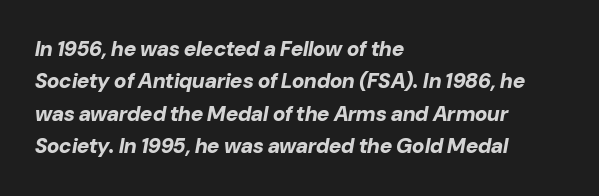
Q: Is the text bold? A: Yes.
Q: Is the text italic (slanted)? A: Yes, it leans right by about 10 degrees.
Q: Is the text underlined? A: No.
Q: How is the paragraph aligned? A: Left-aligned.
Q: Is the spacing between letters normal or unusually wide? A: Normal.
Q: Is the spacing between lines tight, normal or loose? A: Normal.
